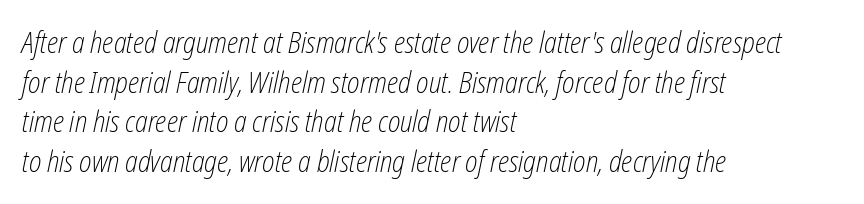
The image shows 29 px light, condensed type, italic (leaning right); set left-aligned, normal line spacing (1.37x), normal letter spacing, not underlined; low stroke contrast and a medium x-height.
